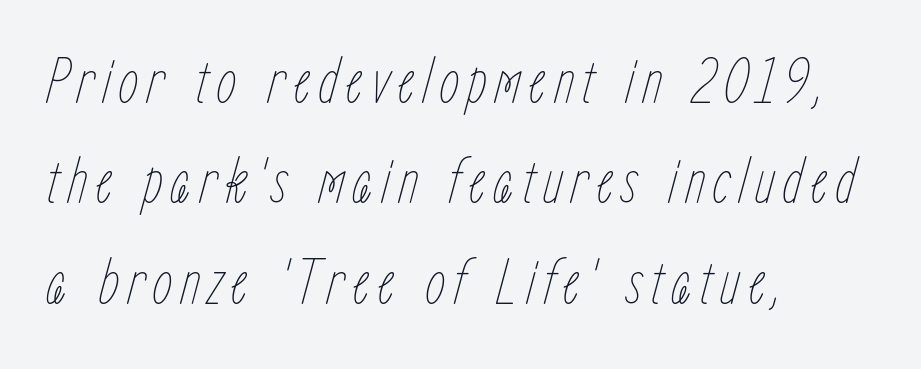
The image shows 66 px thin, condensed type, italic (leaning right); set left-aligned, normal line spacing (1.52x), not underlined; low stroke contrast and a medium x-height.
